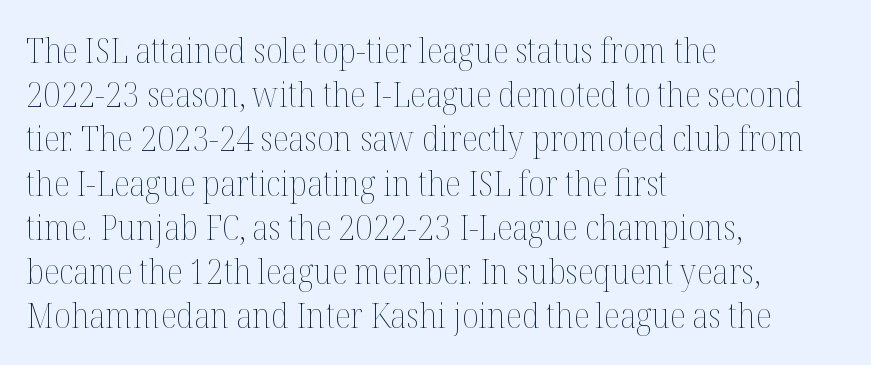
{"italic": "no", "bold": "no", "weight": "thin", "width": "normal", "stroke_contrast": "medium", "x_height": "medium", "monospaced": "no", "underline": "no", "align": "left", "line_spacing": "normal", "line_spacing_ratio": 1.3, "letter_spacing": "normal", "letter_spacing_em": 0.0, "glyph_px": 34}
